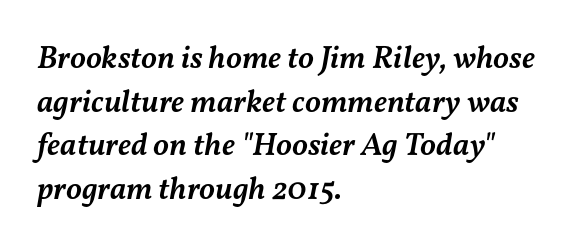
The specimen reads as italic at a glance. You could not count columns in this text — the font is proportionally spaced. This rendering leaves character spacing at its baseline value. A student would call this left alignment; a typographer would say flush left, rag right. A semibold gives these letters moderate extra thickness, short of bold. Horizontal bands of white between lines are of average thickness.
